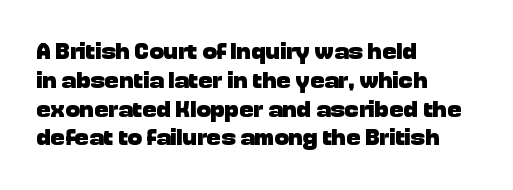
The image shows 24 px bold type, upright; set left-aligned, line spacing 1.2x, normal letter spacing, not underlined.
